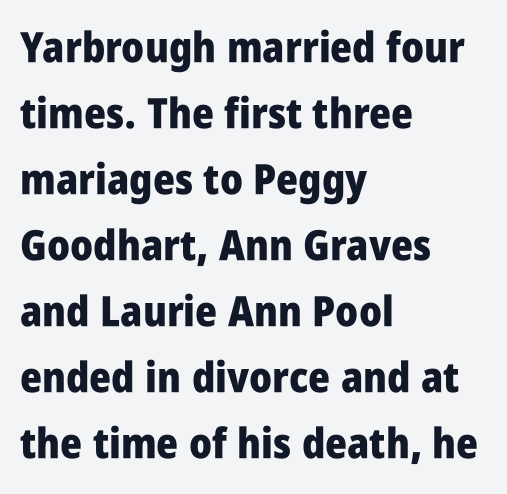
Strokes here are thick enough to call this a true bold. Here the designer chose a conventional face with non-uniform glyph widths. Ascenders rise straight up at ninety degrees. Does extra space separate the letters? No, they use regular spacing.
